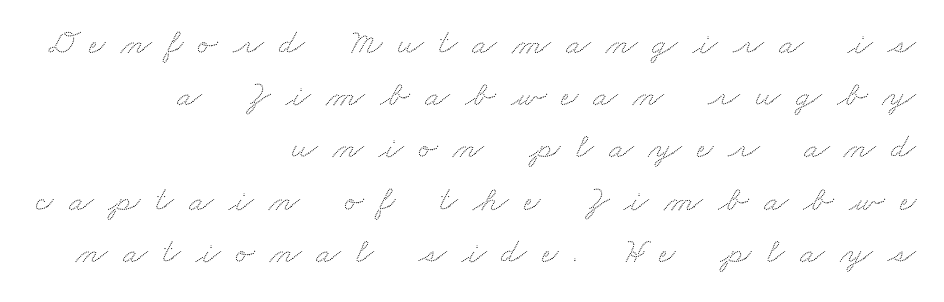
The image shows 36 px wide type; set right-aligned, normal line spacing (1.45x), unusually wide letter spacing (+0.42 em), not underlined; low stroke contrast and a small x-height.
